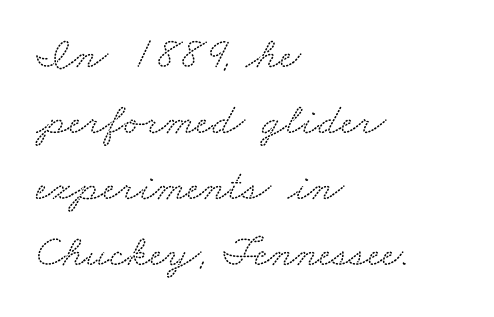
Letter spacing: default. This rendering employs a face with finishing strokes, i.e., a serif. The line-height multiplier appears to be the usual default. A clean baseline with only descenders dipping below it. Is this a fixed-width face? No — the glyphs have proportional, varying widths.
